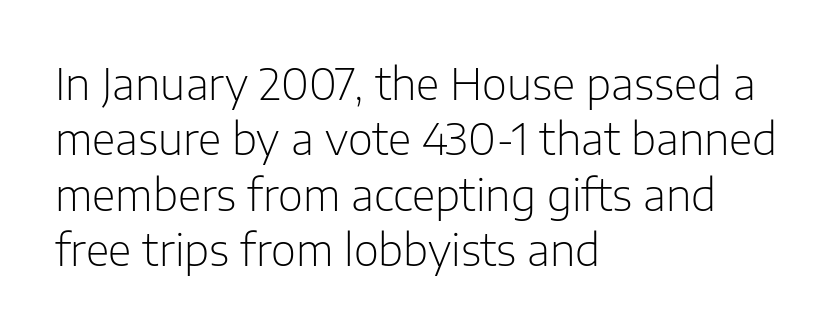
The image shows 43 px light sans-serif type, upright; set left-aligned, normal line spacing (1.29x), normal letter spacing, not underlined; low stroke contrast and a medium x-height.
